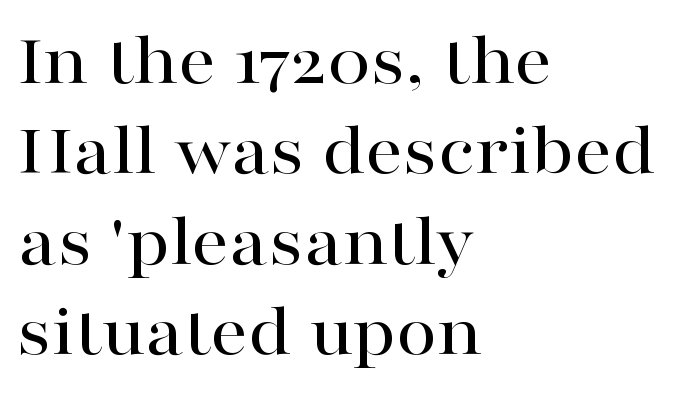
Q: Is the text italic (slanted)? A: No, it is upright.
Q: Is the typeface a serif or a sans-serif typeface? A: Serif.
Q: Is the text underlined? A: No.
Q: How is the paragraph aligned? A: Left-aligned.
Q: Is the spacing between letters normal or unusually wide? A: Normal.
Q: Width (condensed, normal, or wide)? A: Wide.
Q: Stroke contrast? A: High.
Q: x-height? A: Medium.
Q: Monospaced? A: No.
